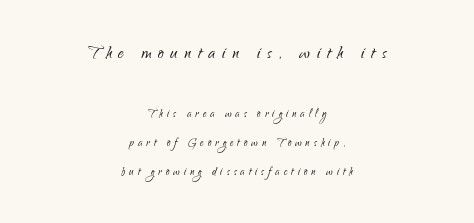
{"bold": "no", "underline": "no", "align": "center", "line_spacing": "loose", "line_spacing_ratio": 2.08, "letter_spacing": "wide", "letter_spacing_em": 0.29, "larger_block": "first", "size_ratio": 1.64, "glyph_px": 23}
